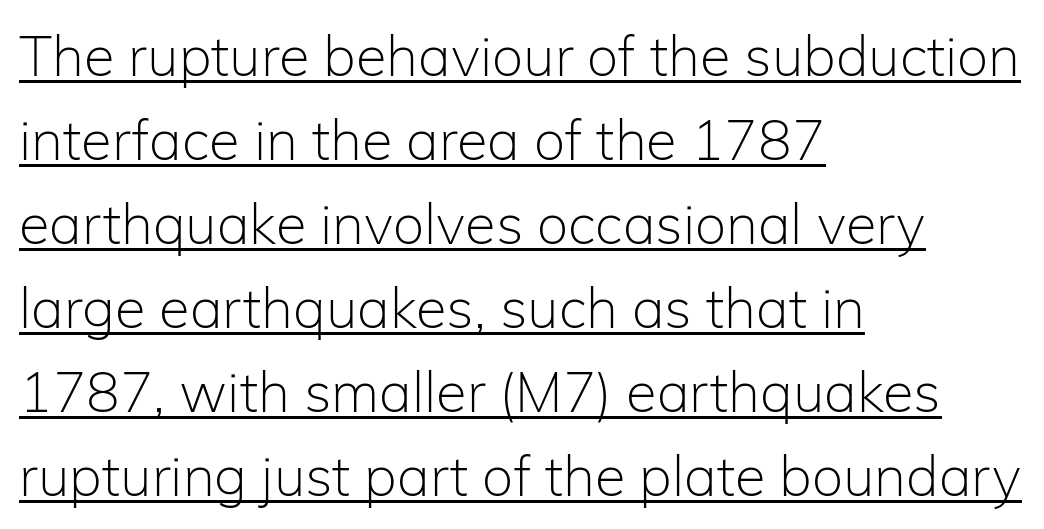
If you drew a ruler down the left edge, every line would touch it. This sample has the flowing, uneven cadence of proportional lettering. This rendering leaves character spacing at its baseline value. Honestly, the underline is the first thing you notice here.
